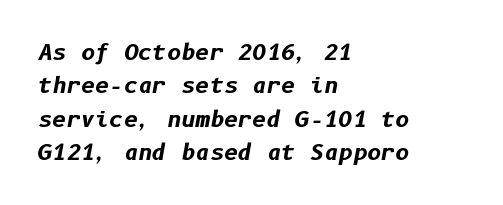
The image shows 22 px bold type, italic (leaning right); set left-aligned, normal line spacing (1.52x), normal letter spacing, not underlined.
